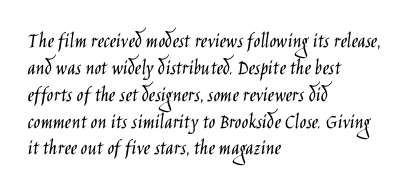
The image shows 22 px text type; set left-aligned, line spacing 1.22x, normal letter spacing, not underlined.
